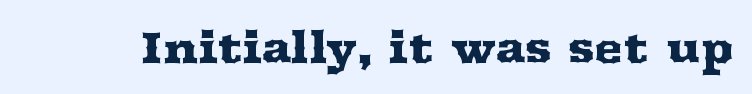
The image shows 44 px wide serif type, upright; set normal letter spacing, not underlined; medium stroke contrast and a medium x-height.
